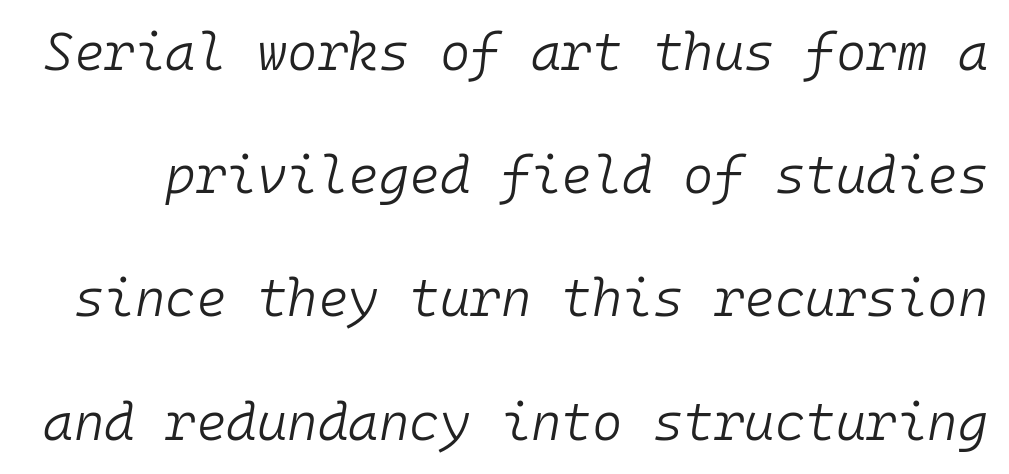
The image shows 52 px light type, italic (leaning right), monospaced; set loose line spacing (2.37x), normal letter spacing, not underlined; low stroke contrast and a medium x-height.
